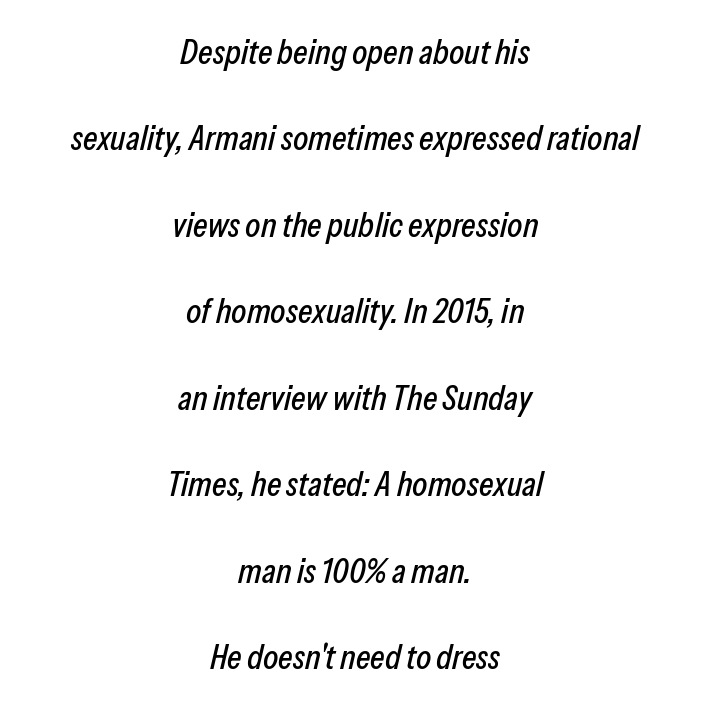
The image shows 35 px condensed type, italic (leaning right); set centered, loose line spacing (2.47x), normal letter spacing, not underlined; low stroke contrast and a medium x-height.
